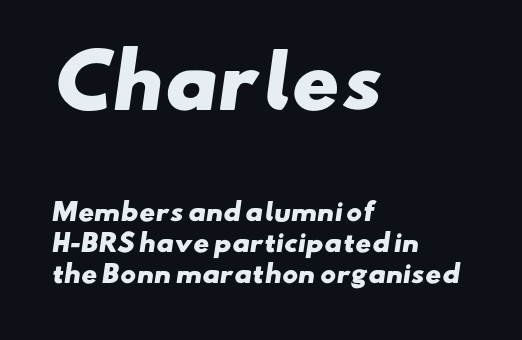
{"serif": "no", "bold": "yes", "weight": "heavy", "width": "wide", "stroke_contrast": "low", "x_height": "small", "monospaced": "no", "underline": "no", "align": "left", "line_spacing": "normal", "line_spacing_ratio": 1.29, "letter_spacing": "normal", "letter_spacing_em": 0.0, "larger_block": "first", "size_ratio": 3.0, "glyph_px": 72}
